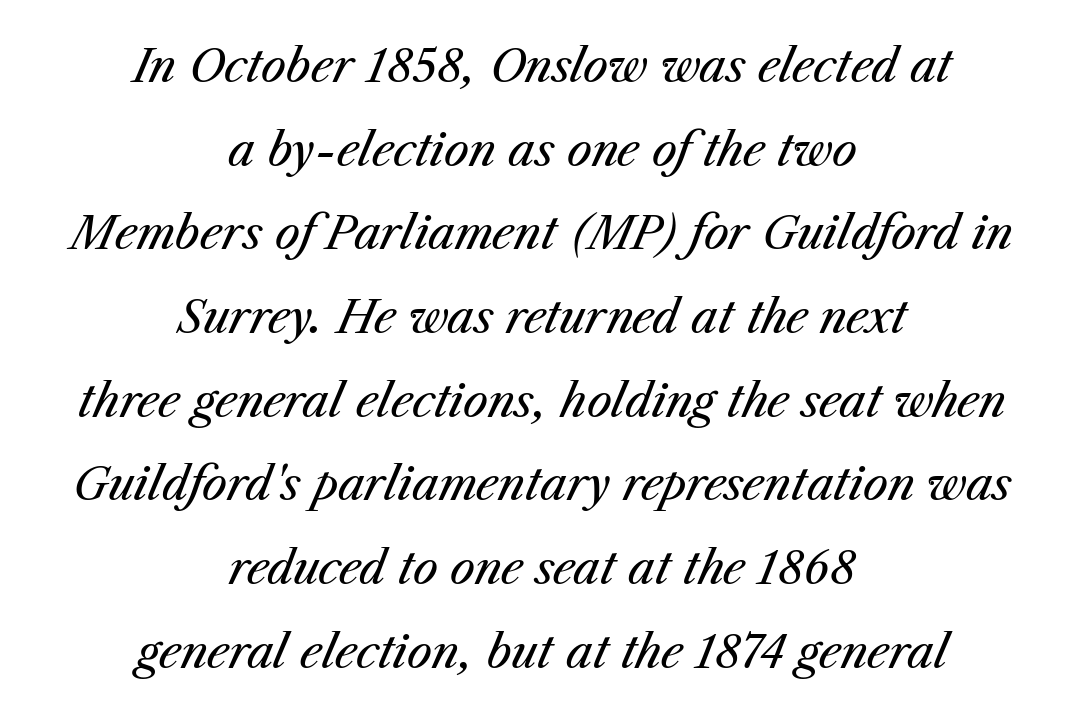
The image shows 45 px regular-weight type, italic (leaning right); set centered, line spacing 1.86x, normal letter spacing, not underlined; medium stroke contrast and a medium x-height.
